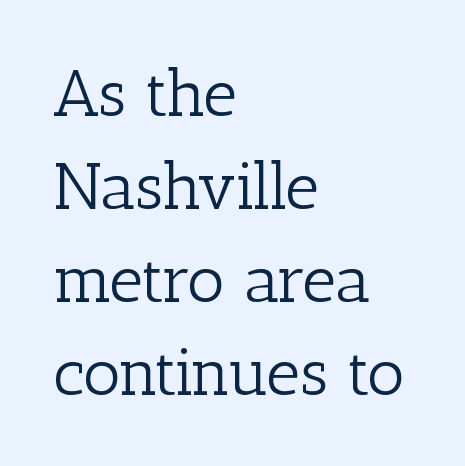
{"serif": "yes", "italic": "no", "bold": "no", "weight": "light", "width": "normal", "stroke_contrast": "low", "x_height": "medium", "monospaced": "no", "underline": "no", "align": "left", "line_spacing": "normal", "line_spacing_ratio": 1.41, "letter_spacing": "normal", "letter_spacing_em": 0.0, "glyph_px": 66}
